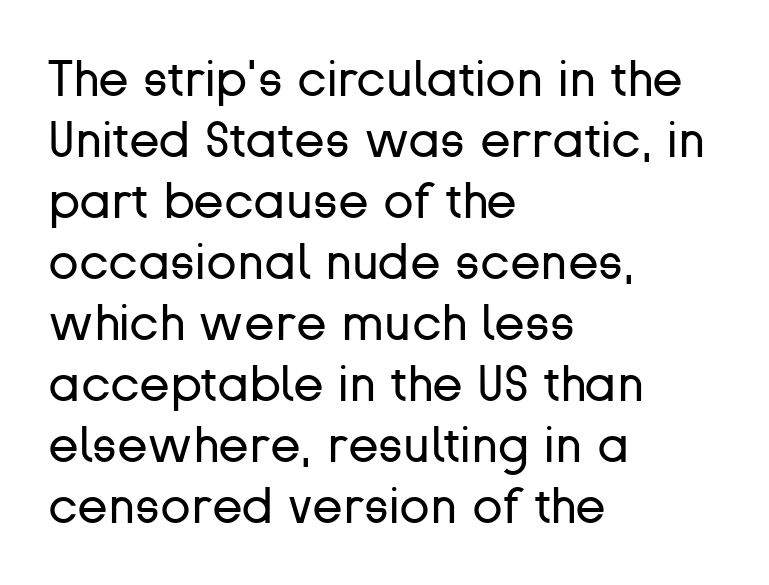
Q: Is the text bold? A: No.
Q: Is the text italic (slanted)? A: No, it is upright.
Q: Is the typeface a serif or a sans-serif typeface? A: Sans-serif.
Q: Is the text underlined? A: No.
Q: How is the paragraph aligned? A: Left-aligned.
Q: Is the spacing between letters normal or unusually wide? A: Normal.
Q: Width (condensed, normal, or wide)? A: Normal.
Q: Stroke contrast? A: Low.
Q: x-height? A: Medium.
Q: Monospaced? A: No.
